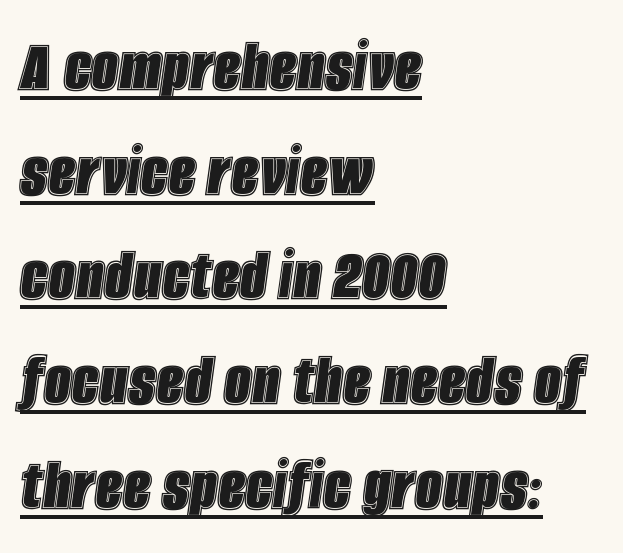
{"italic": "yes", "lean": "right", "slant_degrees": 8, "width": "condensed", "x_height": "large", "monospaced": "no", "underline": "yes", "align": "left", "line_spacing": "normal", "line_spacing_ratio": 1.36, "letter_spacing": "normal", "letter_spacing_em": 0.0, "glyph_px": 77}
